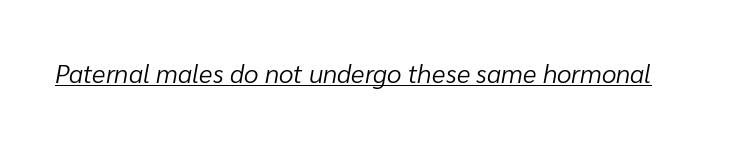
Characters follow at the spacing the type designer built in. A continuous stroke trails under the words, as in a hyperlink. Would a proofreader flag this as italicized? Yes. A light-to-regular cut is what we see here.
